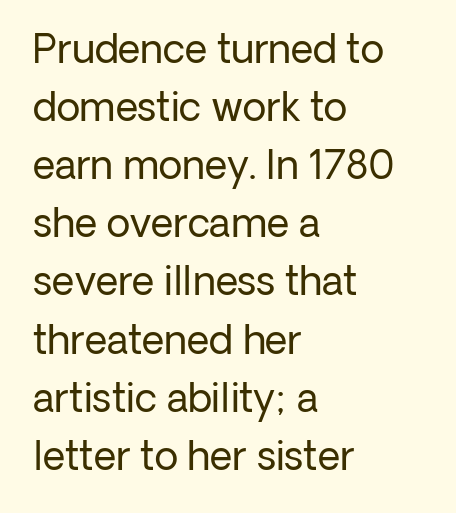
The image shows 39 px regular-weight sans-serif type, upright; set left-aligned, normal line spacing (1.49x), normal letter spacing, not underlined; low stroke contrast and a medium x-height.
